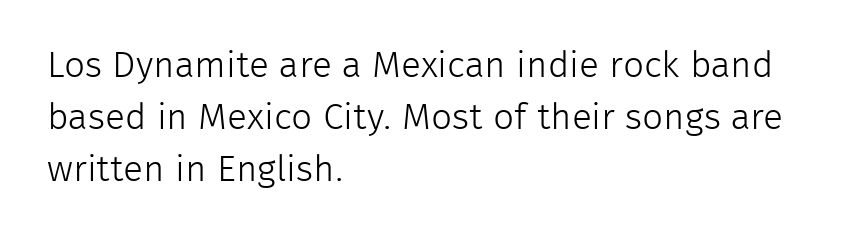
{"serif": "no", "italic": "no", "bold": "no", "weight": "light", "width": "normal", "stroke_contrast": "low", "x_height": "medium", "monospaced": "no", "underline": "no", "align": "left", "line_spacing": "normal", "line_spacing_ratio": 1.41, "letter_spacing": "normal", "letter_spacing_em": 0.0, "glyph_px": 37}
